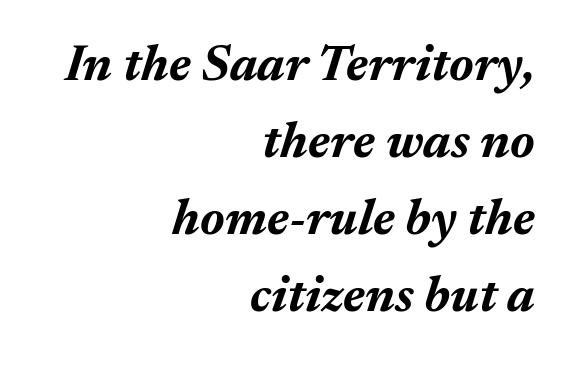
You could not count columns in this text — the font is proportionally spaced. The passage shown is emphatically bold. Right-aligned paragraph, ragged on the left. Has an underline been added? It has not.
